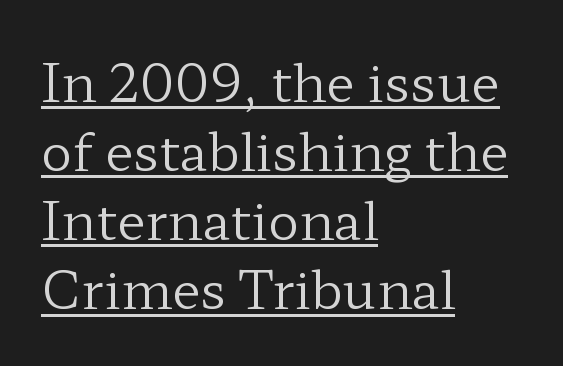
The image shows 52 px regular-weight, wide serif type, upright; set left-aligned, normal line spacing (1.33x), normal letter spacing, underlined; low stroke contrast and a medium x-height.
